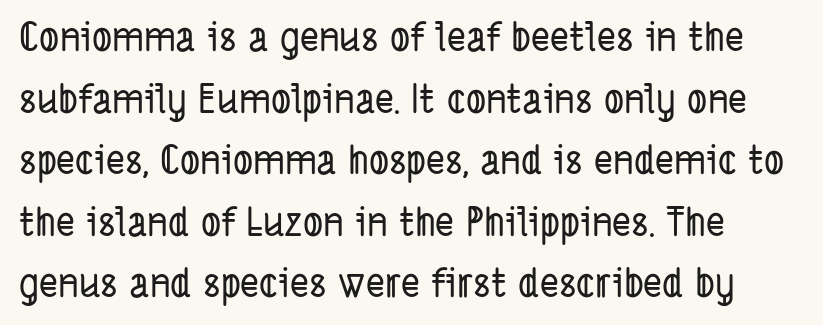
Q: Is the typeface a serif or a sans-serif typeface? A: Sans-serif.
Q: Is the text underlined? A: No.
Q: How is the paragraph aligned? A: Left-aligned.
Q: Is the spacing between letters normal or unusually wide? A: Normal.
Q: Is the spacing between lines tight, normal or loose? A: Normal.
Q: Width (condensed, normal, or wide)? A: Condensed.
Q: Stroke contrast? A: Low.
Q: x-height? A: Medium.
Q: Monospaced? A: No.
